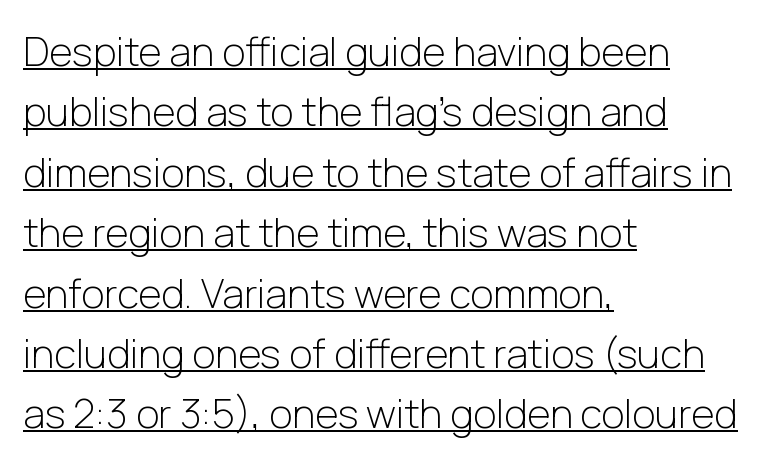
Q: Is the text bold? A: No.
Q: Is the text italic (slanted)? A: No, it is upright.
Q: Is the typeface a serif or a sans-serif typeface? A: Sans-serif.
Q: Is the text underlined? A: Yes.
Q: How is the paragraph aligned? A: Left-aligned.
Q: Is the spacing between letters normal or unusually wide? A: Normal.
Q: Is the spacing between lines tight, normal or loose? A: Normal.
Q: Width (condensed, normal, or wide)? A: Normal.
Q: Stroke contrast? A: Low.
Q: x-height? A: Medium.
Q: Monospaced? A: No.
